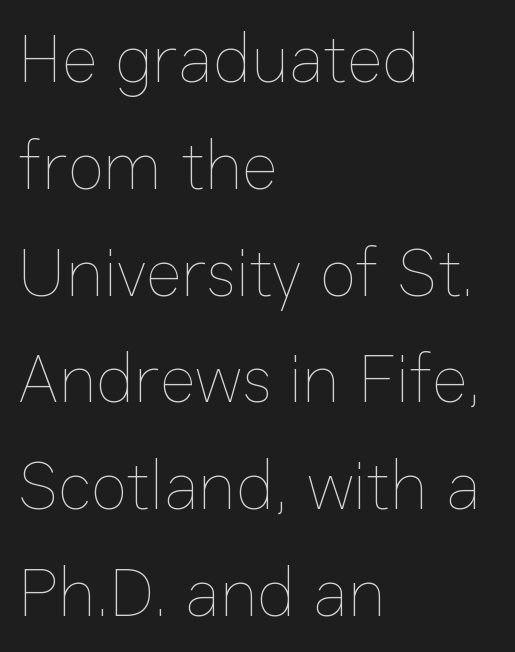
Each word holds together tightly as a unit, with standard inter-letter gaps. All the whitespace from short lines collects on the right. The line-height multiplier appears to be the usual default. The font's upright variant was chosen for this text.
